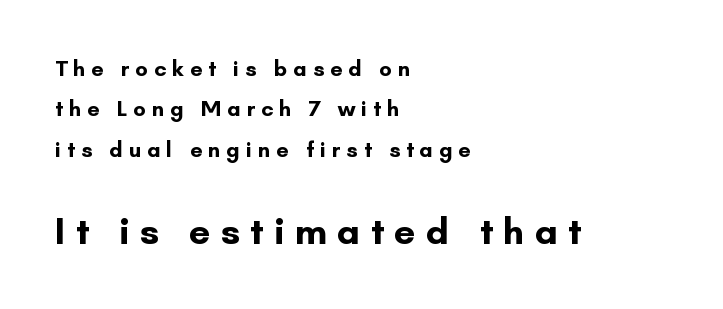
Q: Is the text bold? A: Yes.
Q: Is the text italic (slanted)? A: No, it is upright.
Q: Is the typeface a serif or a sans-serif typeface? A: Sans-serif.
Q: Is the text underlined? A: No.
Q: How is the paragraph aligned? A: Left-aligned.
Q: Is the spacing between letters normal or unusually wide? A: Unusually wide.
Q: Which block of text is set in a larger size, the first (top) or the second (bottom)? A: The second (bottom) one.
Q: Width (condensed, normal, or wide)? A: Normal.
Q: Stroke contrast? A: Low.
Q: x-height? A: Small.
Q: Monospaced? A: No.
